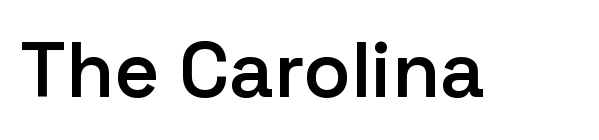
No extra tracking has been applied to these lines. To sum up the face: it is a sans, with no serifs. The axis of the letterforms is exactly vertical. Strokes here are thickened, but only to semibold level.
